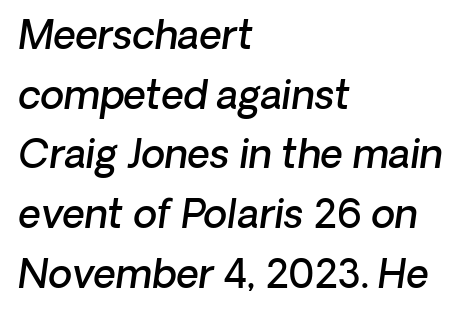
A typesetter would call this proportional, since set widths differ per character. Inter-character spacing is left at the font's built-in metrics. Does the leading feel generous? No, just average. Just letters on the line, the space beneath them empty.
